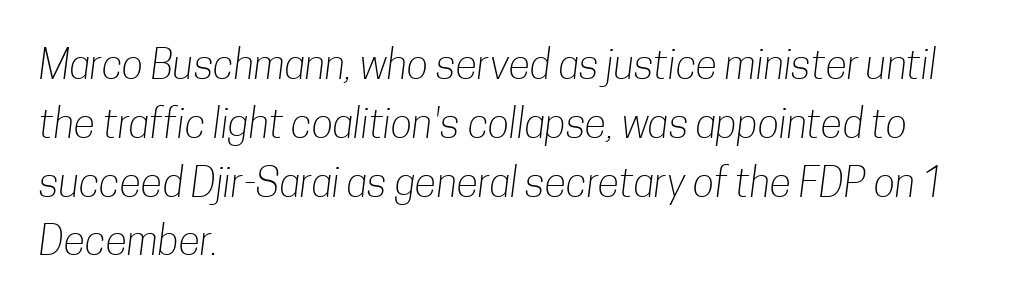
Q: Is the text bold? A: No.
Q: Is the typeface a serif or a sans-serif typeface? A: Sans-serif.
Q: Is the text underlined? A: No.
Q: How is the paragraph aligned? A: Left-aligned.
Q: Is the spacing between letters normal or unusually wide? A: Normal.
Q: Is the spacing between lines tight, normal or loose? A: Normal.
Q: Width (condensed, normal, or wide)? A: Condensed.
Q: Stroke contrast? A: Low.
Q: x-height? A: Medium.
Q: Monospaced? A: No.
